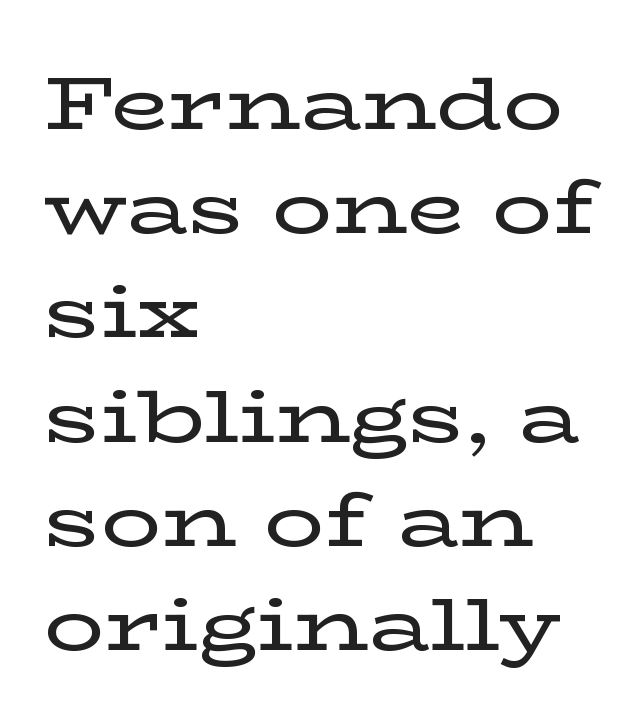
Q: Is the text italic (slanted)? A: No, it is upright.
Q: Is the typeface a serif or a sans-serif typeface? A: Serif.
Q: Is the text underlined? A: No.
Q: How is the paragraph aligned? A: Left-aligned.
Q: Is the spacing between letters normal or unusually wide? A: Normal.
Q: Is the spacing between lines tight, normal or loose? A: Normal.
Q: Width (condensed, normal, or wide)? A: Wide.
Q: Stroke contrast? A: Low.
Q: x-height? A: Medium.
Q: Monospaced? A: No.
